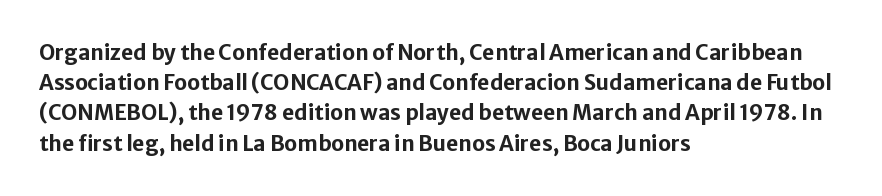
Q: Is the text bold? A: Yes.
Q: Is the text italic (slanted)? A: No, it is upright.
Q: Is the text underlined? A: No.
Q: How is the paragraph aligned? A: Left-aligned.
Q: Is the spacing between letters normal or unusually wide? A: Normal.
Q: Is the spacing between lines tight, normal or loose? A: Normal.
